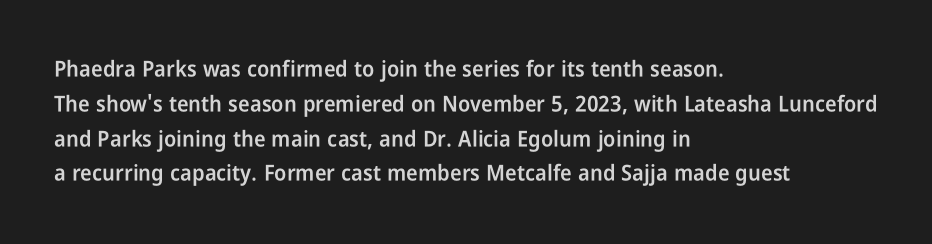
{"italic": "no", "bold": "semi", "underline": "no", "align": "left", "line_spacing": "normal", "line_spacing_ratio": 1.58, "letter_spacing": "normal", "letter_spacing_em": 0.0, "glyph_px": 22}
